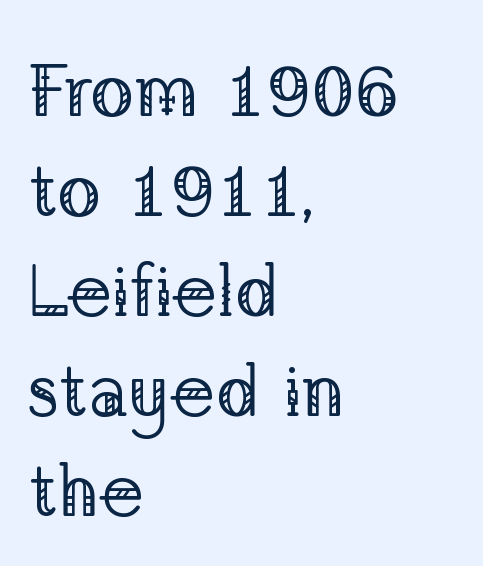
Q: Is the text bold? A: No.
Q: Is the text italic (slanted)? A: No, it is upright.
Q: Is the typeface a serif or a sans-serif typeface? A: Serif.
Q: Is the text underlined? A: No.
Q: How is the paragraph aligned? A: Left-aligned.
Q: Is the spacing between letters normal or unusually wide? A: Normal.
Q: Is the spacing between lines tight, normal or loose? A: Normal.
Q: Width (condensed, normal, or wide)? A: Normal.
Q: Stroke contrast? A: Low.
Q: x-height? A: Medium.
Q: Monospaced? A: No.
